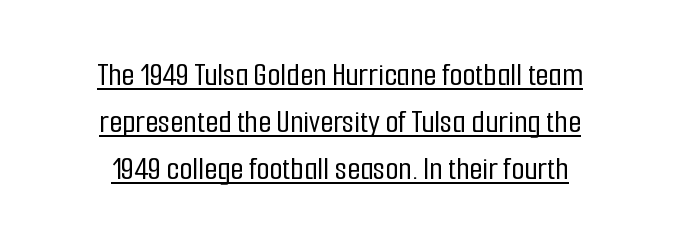
The lines sit at an ordinary, default distance from one another. This rendering employs a face without finishing strokes, i.e., a sans-serif. This rendering leaves character spacing at its baseline value. The axis of the letterforms is exactly vertical.
